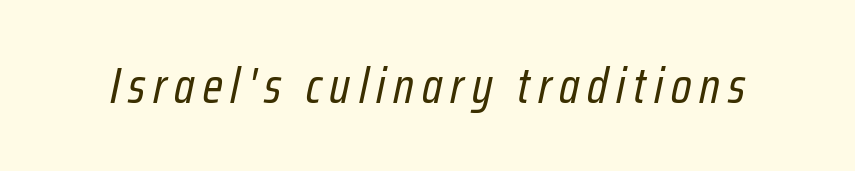
The characters are drawn with everyday or finer stroke widths. Beneath every word, the page is bare. Notice how the stems are inclined rather than vertical — that's the hallmark of italics. Is this a fixed-width face? No — the glyphs have proportional, varying widths.
